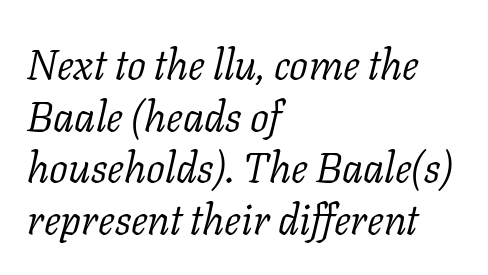
Q: Is the text bold? A: No.
Q: Is the text italic (slanted)? A: Yes, it leans right by about 11 degrees.
Q: Is the typeface a serif or a sans-serif typeface? A: Serif.
Q: Is the text underlined? A: No.
Q: How is the paragraph aligned? A: Left-aligned.
Q: Is the spacing between letters normal or unusually wide? A: Normal.
Q: Width (condensed, normal, or wide)? A: Normal.
Q: Stroke contrast? A: Low.
Q: x-height? A: Medium.
Q: Monospaced? A: No.
